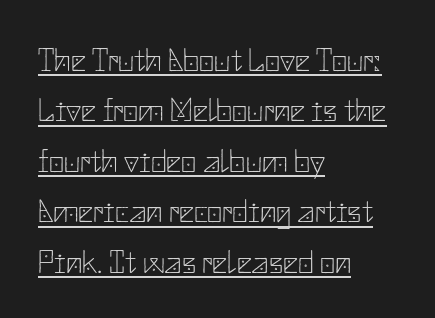
Q: Is the text bold? A: No.
Q: Is the text italic (slanted)? A: No, it is upright.
Q: Is the typeface a serif or a sans-serif typeface? A: Sans-serif.
Q: Is the text underlined? A: Yes.
Q: How is the paragraph aligned? A: Left-aligned.
Q: Is the spacing between letters normal or unusually wide? A: Normal.
Q: Is the spacing between lines tight, normal or loose? A: Normal.
Q: Width (condensed, normal, or wide)? A: Normal.
Q: Stroke contrast? A: Low.
Q: x-height? A: Small.
